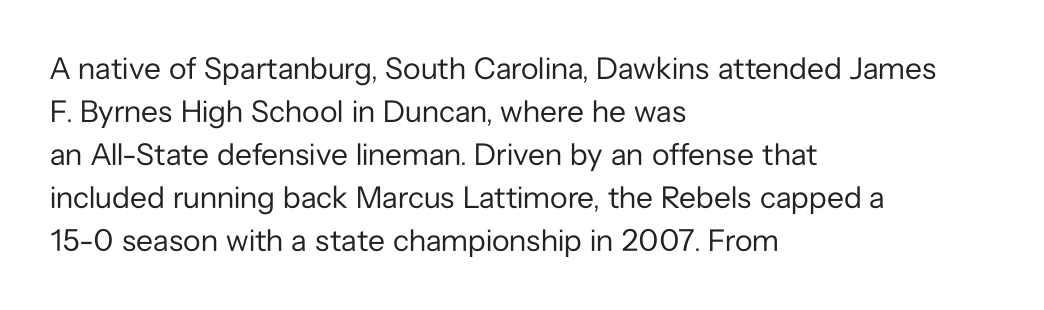
The image shows 31 px regular-weight sans-serif type, upright; set left-aligned, normal line spacing (1.39x), normal letter spacing, not underlined; low stroke contrast and a medium x-height.
